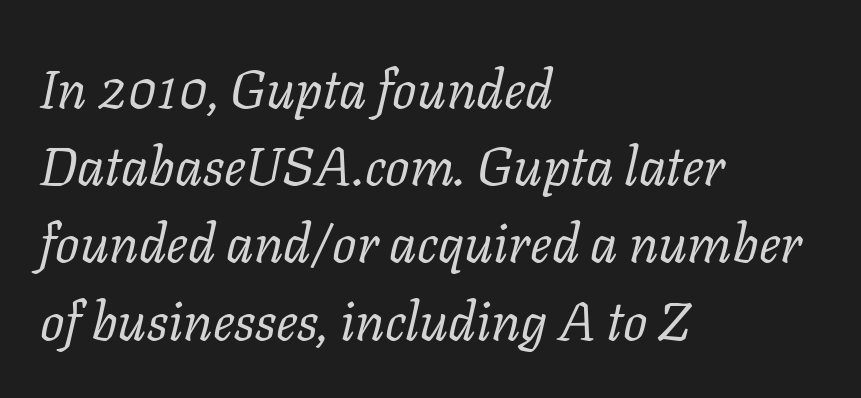
This sample has the flowing, uneven cadence of proportional lettering. Nothing heavy about these letters — not bold at all. The passage shown has conventional tracking throughout. The typography opts for an oblique posture over an upright one.
